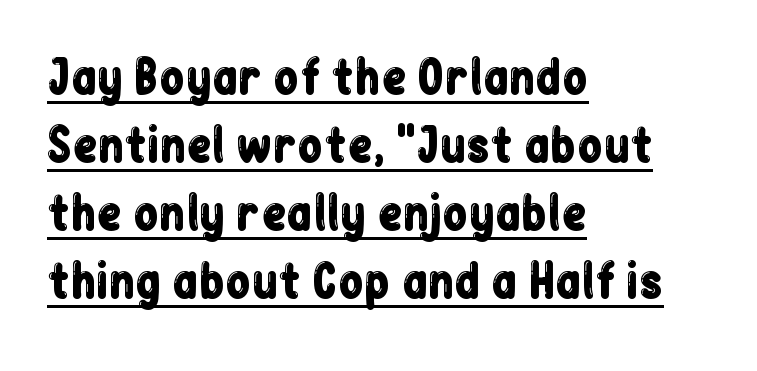
The image shows 46 px condensed sans-serif type, upright; set left-aligned, normal line spacing (1.48x), normal letter spacing, underlined; low stroke contrast and a medium x-height.
